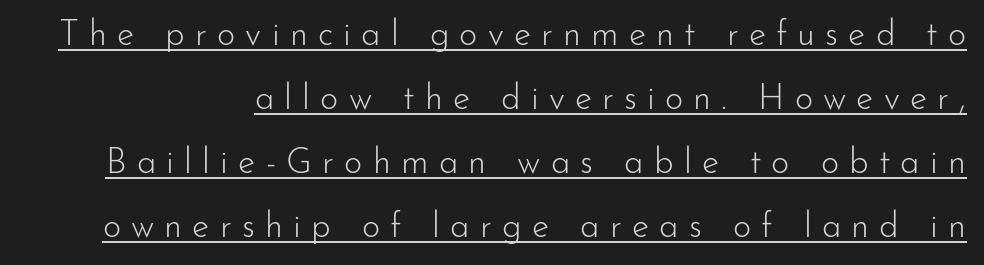
These lines are rendered in a variable-pitch font. The letterforms stand isolated, each surrounded by extra space. The weight tops out at a normal text grade. The face used here is a sans, in the tradition of grotesques and geometrics. Does a line run under the words? Yes, clearly.
